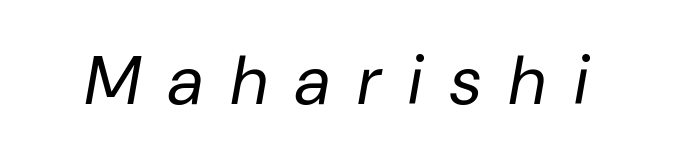
Clear beneath every line of the passage. A typesetter would mark this as italic. The face used here is proportionally spaced, like ordinary book or web type. Is the stroke heavy? The answer is a plain regular-or-lighter. Between one letter and the next there's a generous, obvious gap.
